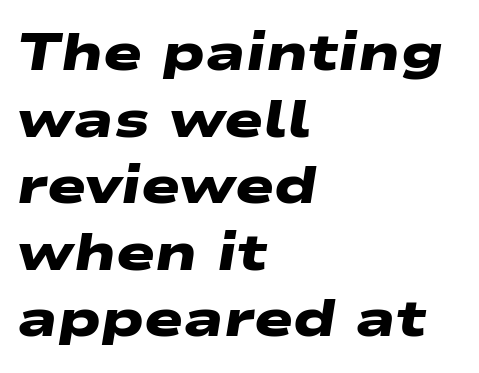
The image shows 52 px heavy, wide sans-serif type; set left-aligned, normal line spacing (1.28x), normal letter spacing, not underlined; low stroke contrast and a medium x-height.
